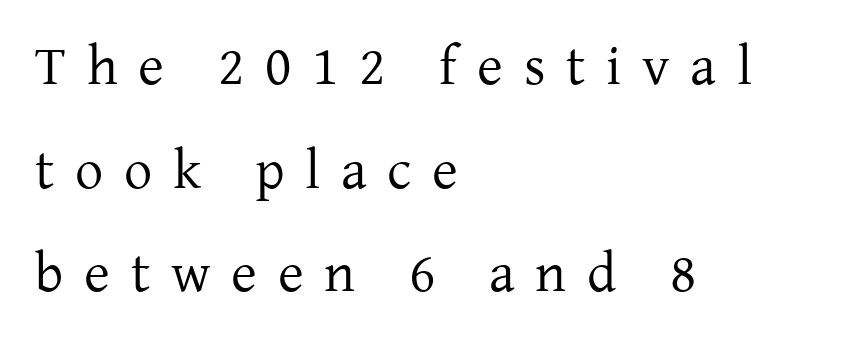
The setting favours the left margin, as ordinary paragraphs usually do. Descenders are the only things crossing below the line. There is plenty of visible air inserted between adjacent glyphs. The passage shown is typed in a proportional face where columns would drift. The typeface has the unassuming heft of standard copy or less. Little horizontal feet cap the strokes, marking this as serif type.
